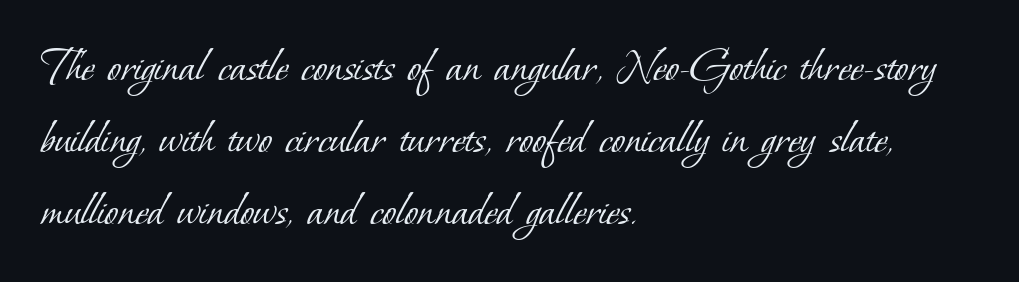
{"serif": "yes", "bold": "no", "weight": "light", "width": "normal", "stroke_contrast": "low", "x_height": "small", "monospaced": "no", "underline": "no", "align": "left", "line_spacing": "normal", "line_spacing_ratio": 1.44, "letter_spacing": "normal", "letter_spacing_em": 0.0, "glyph_px": 50}
